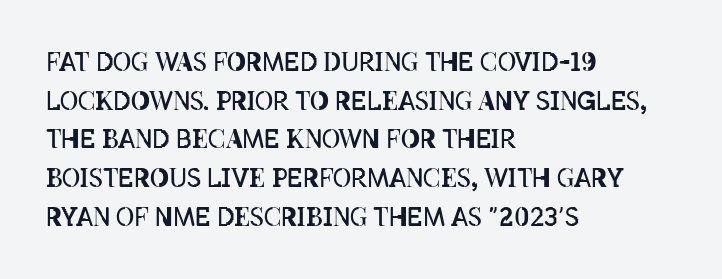
The image shows 25 px text type, upright; set left-aligned, normal line spacing (1.55x), normal letter spacing, not underlined.
